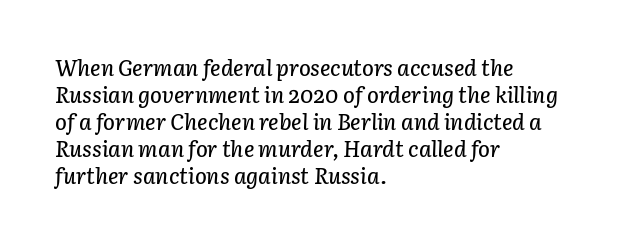
{"italic": "yes", "lean": "right", "slant_degrees": 3, "underline": "no", "align": "left", "line_spacing_ratio": 1.23, "letter_spacing": "normal", "letter_spacing_em": 0.0, "glyph_px": 22}
